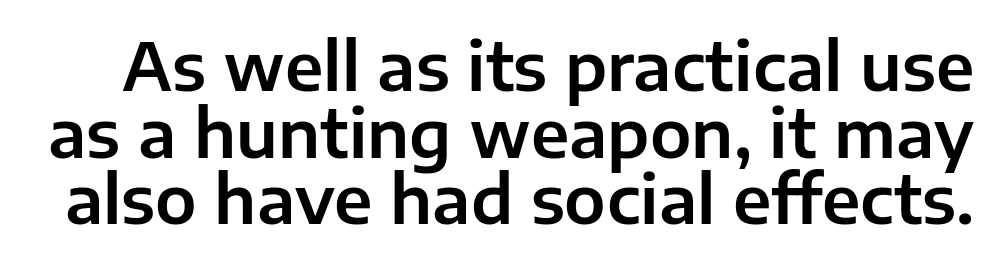
Q: Is the text italic (slanted)? A: No, it is upright.
Q: Is the typeface a serif or a sans-serif typeface? A: Sans-serif.
Q: Is the text underlined? A: No.
Q: Is the spacing between letters normal or unusually wide? A: Normal.
Q: Is the spacing between lines tight, normal or loose? A: Tight.
Q: Width (condensed, normal, or wide)? A: Normal.
Q: Stroke contrast? A: Low.
Q: x-height? A: Medium.
Q: Monospaced? A: No.
